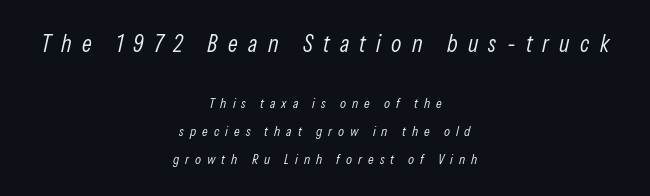
Q: Is the text bold? A: No.
Q: Is the text italic (slanted)? A: Yes, it leans right by about 13 degrees.
Q: Is the text underlined? A: No.
Q: How is the paragraph aligned? A: Centered.
Q: Is the spacing between letters normal or unusually wide? A: Unusually wide.
Q: Is the spacing between lines tight, normal or loose? A: Loose.
Q: Which block of text is set in a larger size, the first (top) or the second (bottom)? A: The first (top) one.
